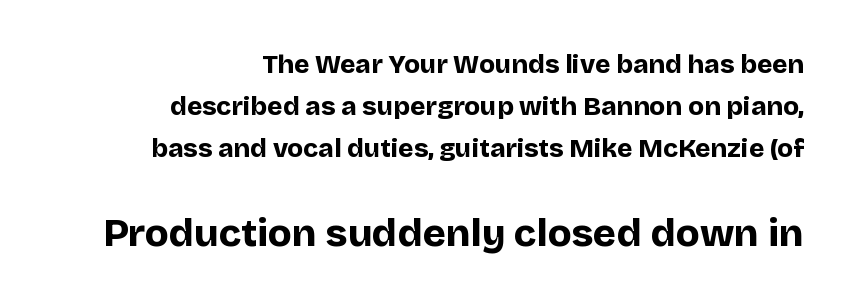
{"serif": "no", "italic": "no", "bold": "yes", "weight": "bold", "width": "normal", "stroke_contrast": "low", "x_height": "large", "monospaced": "no", "underline": "no", "align": "right", "line_spacing": "normal", "line_spacing_ratio": 1.62, "letter_spacing": "normal", "letter_spacing_em": 0.0, "larger_block": "second", "size_ratio": 1.5, "glyph_px": 39}
